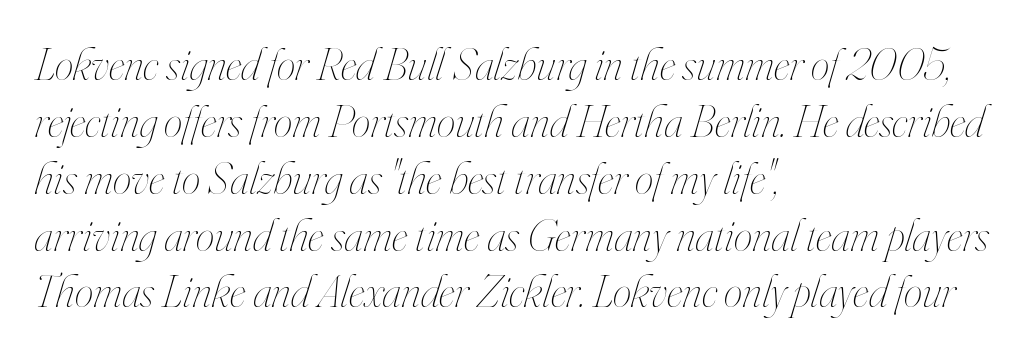
Q: Is the text bold? A: No.
Q: Is the text italic (slanted)? A: Yes, it leans right by about 16 degrees.
Q: Is the text underlined? A: No.
Q: How is the paragraph aligned? A: Left-aligned.
Q: Is the spacing between letters normal or unusually wide? A: Normal.
Q: Width (condensed, normal, or wide)? A: Condensed.
Q: Stroke contrast? A: High.
Q: x-height? A: Small.
Q: Monospaced? A: No.
